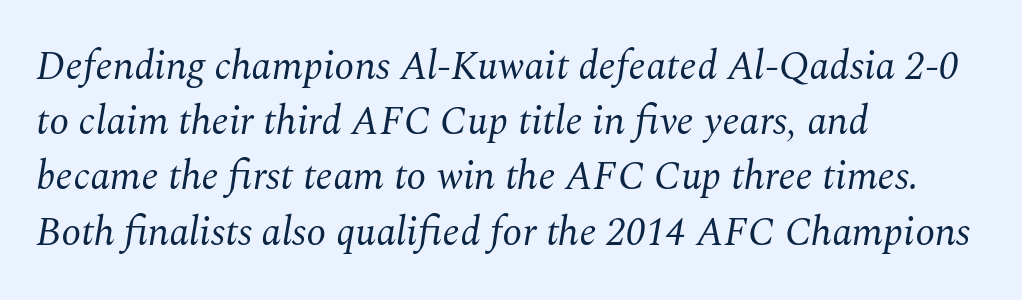
The image shows 40 px regular-weight serif type, italic (leaning right); set left-aligned, normal line spacing (1.38x), normal letter spacing, not underlined; medium stroke contrast and a medium x-height.
